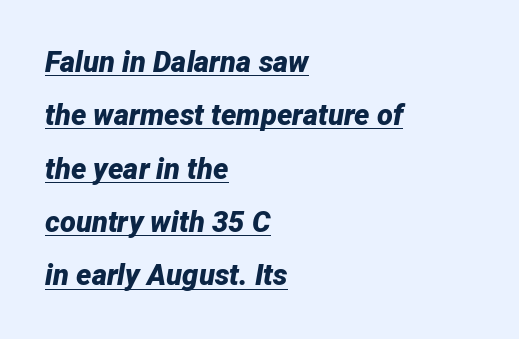
Q: Is the text bold? A: Yes.
Q: Is the text italic (slanted)? A: Yes, it leans right by about 12 degrees.
Q: Is the text underlined? A: Yes.
Q: How is the paragraph aligned? A: Left-aligned.
Q: Is the spacing between letters normal or unusually wide? A: Normal.
Q: Width (condensed, normal, or wide)? A: Normal.
Q: Stroke contrast? A: Low.
Q: x-height? A: Medium.
Q: Monospaced? A: No.
